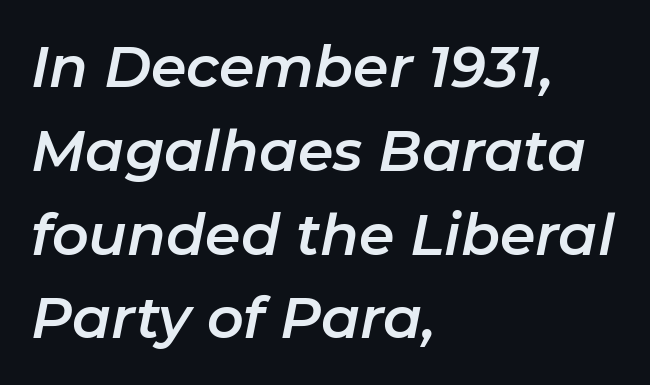
Q: Is the text italic (slanted)? A: Yes, it leans right by about 11 degrees.
Q: Is the text underlined? A: No.
Q: How is the paragraph aligned? A: Left-aligned.
Q: Is the spacing between letters normal or unusually wide? A: Normal.
Q: Is the spacing between lines tight, normal or loose? A: Normal.
Q: Width (condensed, normal, or wide)? A: Normal.
Q: Stroke contrast? A: Low.
Q: x-height? A: Medium.
Q: Monospaced? A: No.
